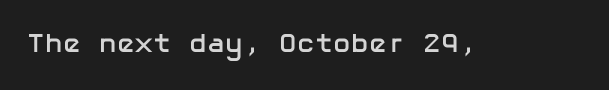
The image shows 27 px bold type, upright; set normal letter spacing, not underlined.
